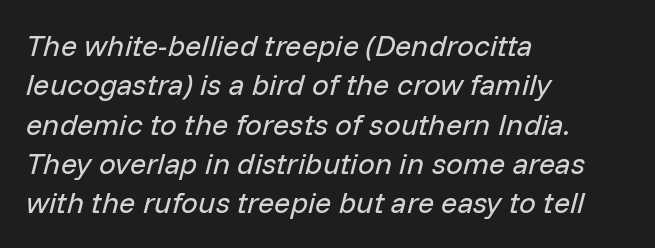
The image shows 30 px regular-weight type, italic (leaning right); set left-aligned, normal line spacing (1.31x), normal letter spacing, not underlined; low stroke contrast and a medium x-height.
